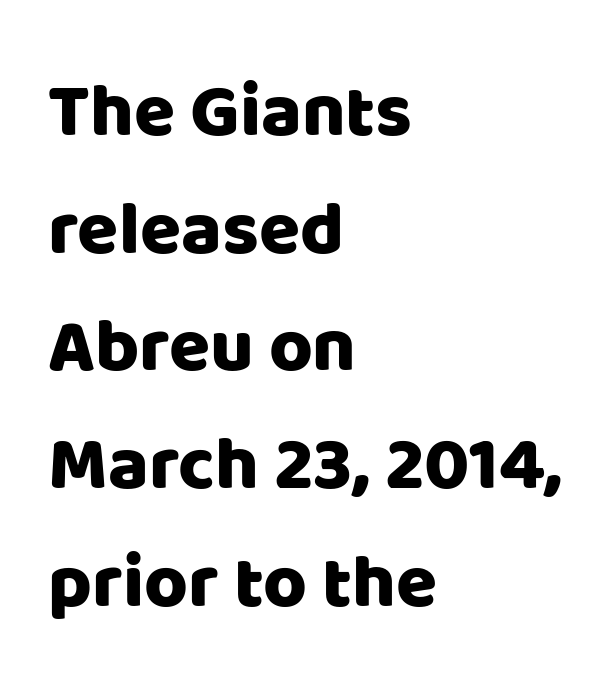
{"serif": "no", "italic": "no", "width": "normal", "stroke_contrast": "low", "x_height": "large", "monospaced": "no", "underline": "no", "align": "left", "line_spacing": "normal", "line_spacing_ratio": 1.57, "letter_spacing": "normal", "letter_spacing_em": 0.0, "glyph_px": 75}
